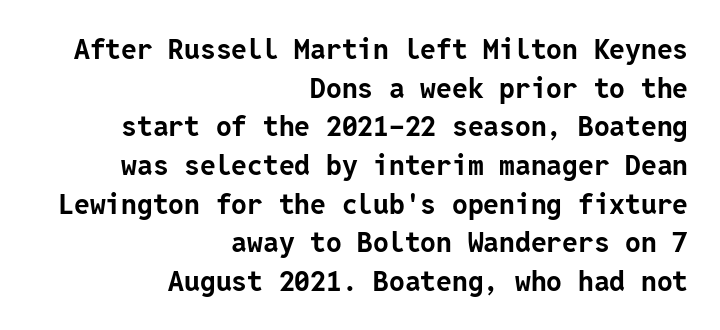
The image shows 28 px bold sans-serif type, upright; set right-aligned, normal line spacing (1.38x), normal letter spacing, not underlined; low stroke contrast and a medium x-height.
